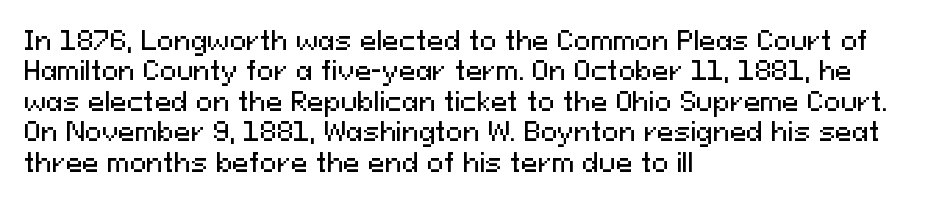
The image shows 25 px text type, upright; set left-aligned, line spacing 1.22x, normal letter spacing, not underlined.
